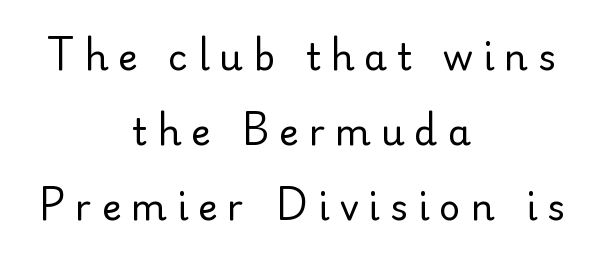
The image shows 37 px regular-weight sans-serif type, upright; set centered, loose line spacing (2.03x), unusually wide letter spacing (+0.27 em), not underlined; low stroke contrast and a small x-height.
